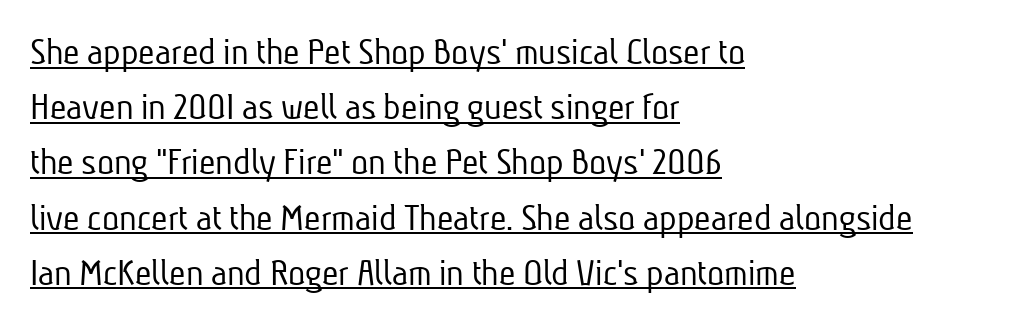
{"serif": "no", "bold": "no", "weight": "light", "width": "condensed", "stroke_contrast": "low", "x_height": "medium", "monospaced": "no", "underline": "yes", "align": "left", "line_spacing": "normal", "line_spacing_ratio": 1.38, "letter_spacing": "normal", "letter_spacing_em": 0.0, "glyph_px": 40}
